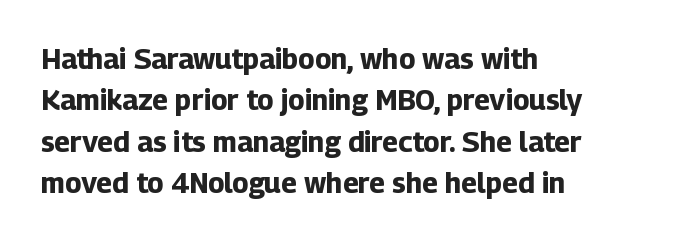
The image shows 28 px bold sans-serif type, upright; set left-aligned, normal line spacing (1.48x), normal letter spacing, not underlined; low stroke contrast and a medium x-height.
